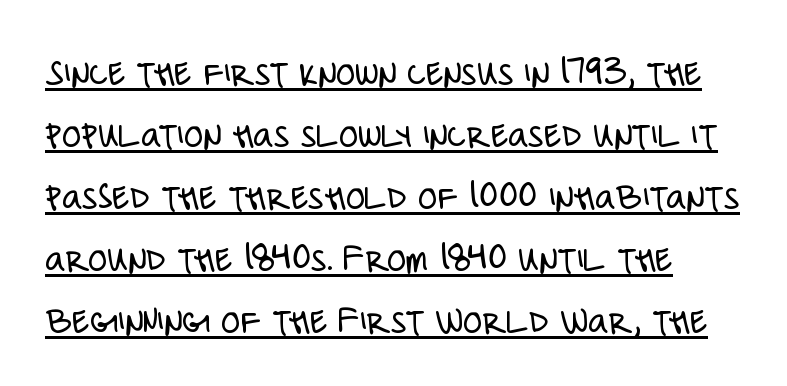
The font is comparable to plain body text, perhaps lighter. In terms of posture, this sample is upright. Default kerning and tracking; the words read as compact shapes. The face used here is proportionally spaced, like ordinary book or web type. This rendering features underlined lettering.
